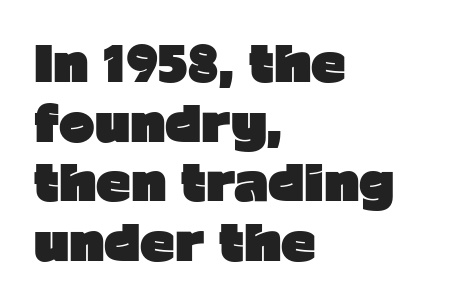
{"serif": "no", "italic": "no", "bold": "yes", "weight": "heavy", "width": "normal", "stroke_contrast": "low", "x_height": "medium", "monospaced": "no", "underline": "no", "align": "left", "line_spacing_ratio": 1.24, "letter_spacing": "normal", "letter_spacing_em": 0.0, "glyph_px": 48}
